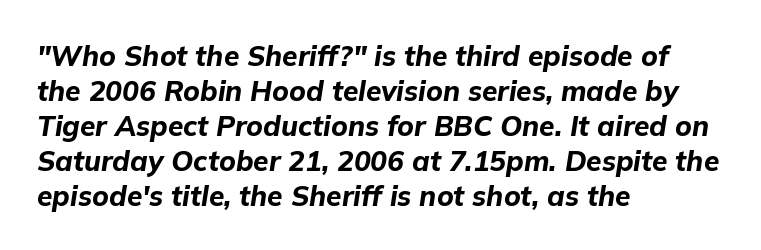
{"italic": "yes", "lean": "right", "slant_degrees": 9, "bold": "yes", "weight": "bold", "width": "normal", "stroke_contrast": "low", "x_height": "medium", "monospaced": "no", "underline": "no", "align": "left", "line_spacing": "normal", "line_spacing_ratio": 1.25, "letter_spacing": "normal", "letter_spacing_em": 0.0, "glyph_px": 28}
